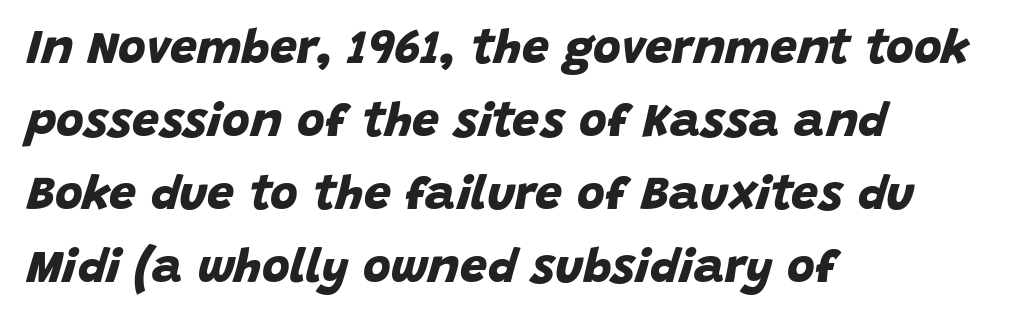
{"serif": "no", "bold": "yes", "weight": "bold", "width": "normal", "stroke_contrast": "low", "x_height": "large", "monospaced": "no", "underline": "no", "align": "left", "line_spacing": "normal", "line_spacing_ratio": 1.52, "letter_spacing": "normal", "letter_spacing_em": 0.0, "glyph_px": 48}
